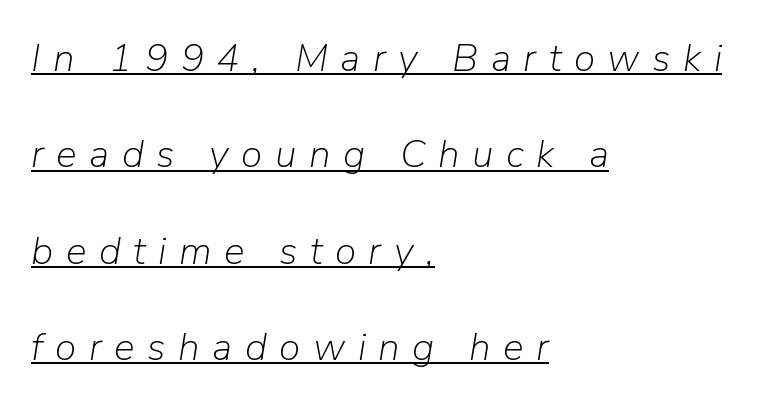
Q: Is the text bold? A: No.
Q: Is the text italic (slanted)? A: Yes, it leans right by about 9 degrees.
Q: Is the text underlined? A: Yes.
Q: How is the paragraph aligned? A: Left-aligned.
Q: Is the spacing between letters normal or unusually wide? A: Unusually wide.
Q: Is the spacing between lines tight, normal or loose? A: Loose.
Q: Width (condensed, normal, or wide)? A: Normal.
Q: Stroke contrast? A: Low.
Q: x-height? A: Medium.
Q: Monospaced? A: No.
